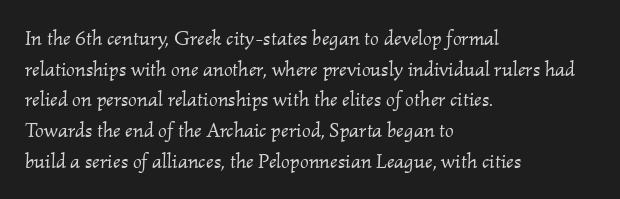
Q: Is the text bold? A: No.
Q: Is the text italic (slanted)? A: Yes, it leans right by about 2 degrees.
Q: Is the text underlined? A: No.
Q: How is the paragraph aligned? A: Left-aligned.
Q: Is the spacing between letters normal or unusually wide? A: Normal.
Q: Is the spacing between lines tight, normal or loose? A: Normal.
